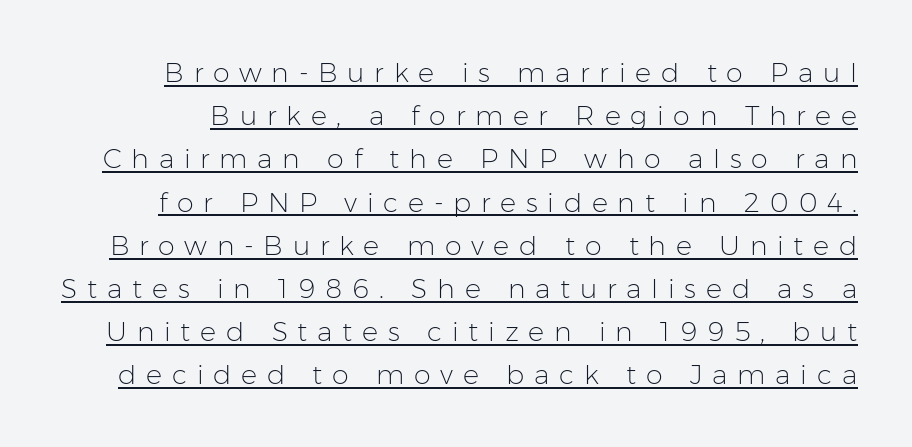
Heft: none added — not bold. The font's upright variant was chosen for this text. A typographer would call this underscored text. Vertical spacing — default. The tracking jumps out immediately: characters are airy and widely separated.
